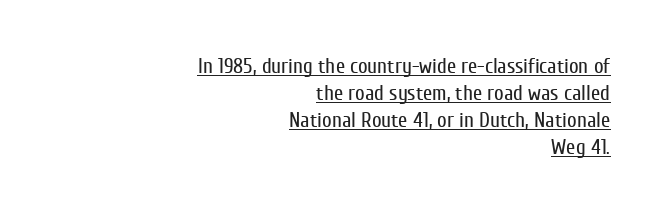
How are the letters spaced? Ordinarily, with no added tracking. No letter is thick-stroked: the sample isn't bold. Posture: vertical. Does the copy run flush right? Yes — the right margin is perfectly even. This is underlined copy, the kind a proofreader might mark for attention.
